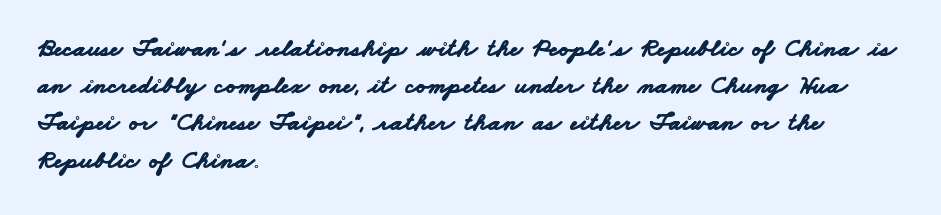
The letters are bold, with thick, heavy strokes. Anything drawn beneath the words? Only blank space. Students, observe: this is what conventionally led text looks like. The rag falls on the right side of this text block. Is the letter spacing exaggerated? No — it looks like the ordinary default.
